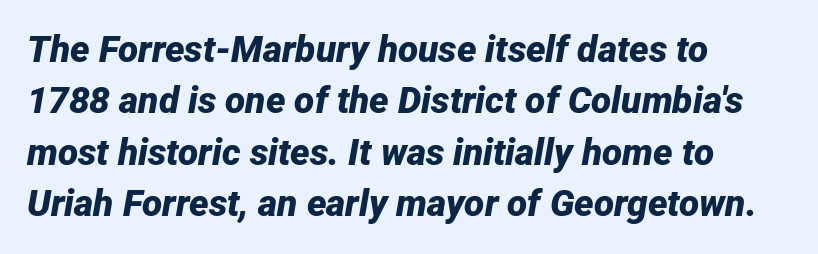
Q: Is the text bold? A: Yes.
Q: Is the text italic (slanted)? A: Yes, it leans right by about 12 degrees.
Q: Is the text underlined? A: No.
Q: How is the paragraph aligned? A: Left-aligned.
Q: Is the spacing between letters normal or unusually wide? A: Normal.
Q: Is the spacing between lines tight, normal or loose? A: Normal.
Q: Width (condensed, normal, or wide)? A: Normal.
Q: Stroke contrast? A: Low.
Q: x-height? A: Medium.
Q: Monospaced? A: No.
